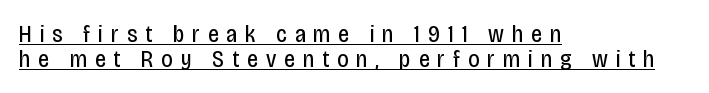
Q: Is the text bold? A: No.
Q: Is the text italic (slanted)? A: No, it is upright.
Q: Is the text underlined? A: Yes.
Q: How is the paragraph aligned? A: Left-aligned.
Q: Is the spacing between letters normal or unusually wide? A: Unusually wide.
Q: Is the spacing between lines tight, normal or loose? A: Tight.
